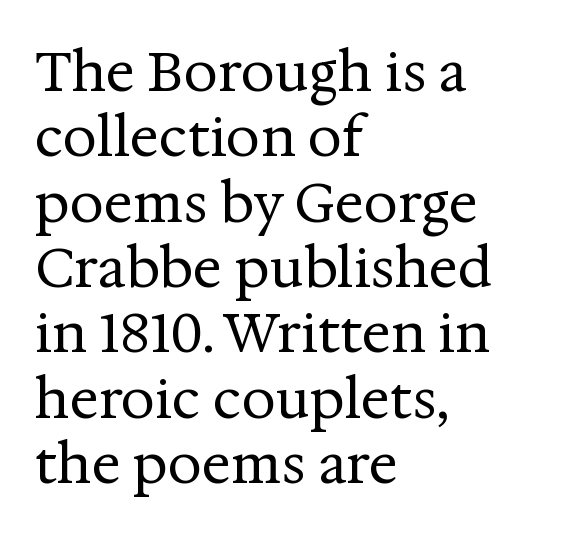
{"serif": "yes", "italic": "no", "bold": "no", "weight": "regular", "width": "normal", "stroke_contrast": "medium", "x_height": "medium", "monospaced": "no", "underline": "no", "align": "left", "line_spacing_ratio": 1.21, "letter_spacing": "normal", "letter_spacing_em": 0.0, "glyph_px": 54}
